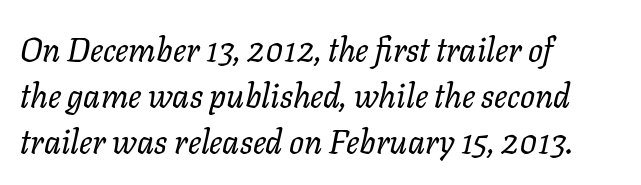
{"italic": "yes", "lean": "right", "slant_degrees": 11, "bold": "no", "weight": "regular", "width": "normal", "stroke_contrast": "low", "x_height": "medium", "monospaced": "no", "underline": "no", "align": "left", "line_spacing": "normal", "line_spacing_ratio": 1.4, "letter_spacing": "normal", "letter_spacing_em": 0.0, "glyph_px": 33}
